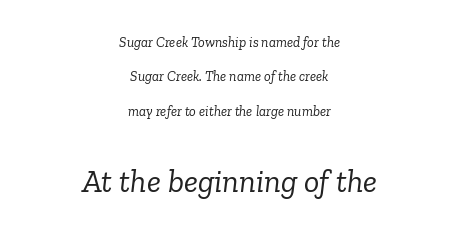
Q: Is the text bold? A: No.
Q: Is the text italic (slanted)? A: Yes, it leans right by about 6 degrees.
Q: Is the typeface a serif or a sans-serif typeface? A: Serif.
Q: Is the text underlined? A: No.
Q: How is the paragraph aligned? A: Centered.
Q: Is the spacing between letters normal or unusually wide? A: Normal.
Q: Is the spacing between lines tight, normal or loose? A: Loose.
Q: Which block of text is set in a larger size, the first (top) or the second (bottom)? A: The second (bottom) one.
Q: Width (condensed, normal, or wide)? A: Normal.
Q: Stroke contrast? A: Low.
Q: x-height? A: Medium.
Q: Monospaced? A: No.
